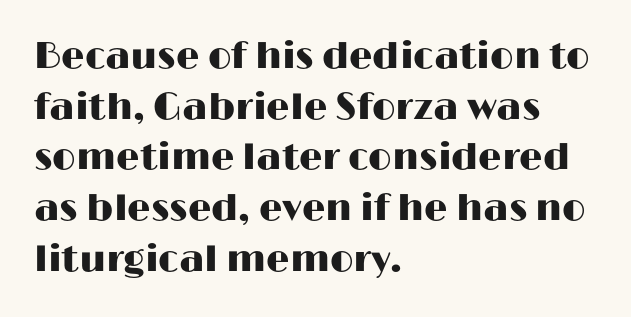
The horizontal fit of the characters is conventional and even. Posture: upright roman. Honestly, there is no underline to notice here at all. The rag falls on the right side of this text block. Vertically, the passage feels balanced, rows spaced as you'd expect. The characters display no serif detailing; their extremities are plain.
